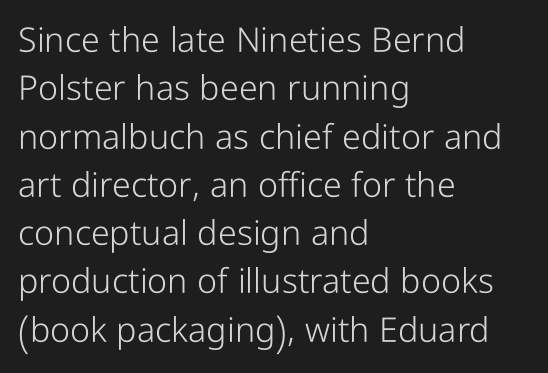
{"serif": "no", "italic": "no", "bold": "no", "weight": "light", "width": "condensed", "stroke_contrast": "low", "x_height": "medium", "monospaced": "no", "underline": "no", "align": "left", "line_spacing": "normal", "line_spacing_ratio": 1.42, "letter_spacing": "normal", "letter_spacing_em": 0.0, "glyph_px": 34}
